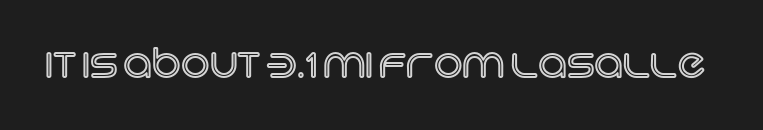
Words float on clear page, feet unadorned. Note the varied advance widths — an 'i' is clearly narrower than an 'm'. The lettering holds an erect, upright posture throughout. The face used here is rendered with its standard letterfit.
